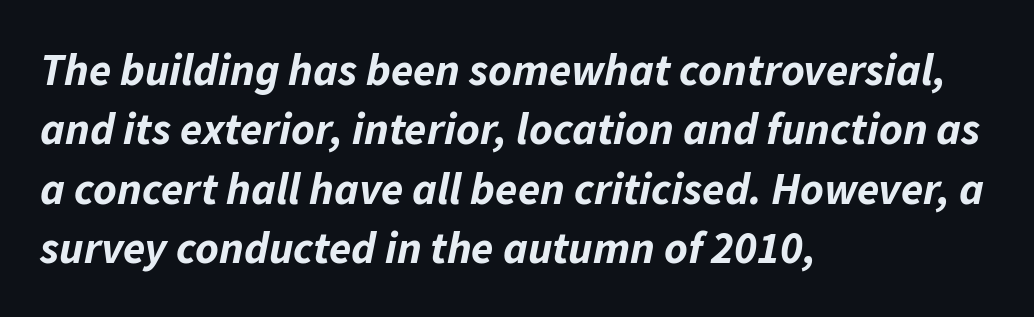
Q: Is the text bold? A: Yes.
Q: Is the text italic (slanted)? A: Yes, it leans right by about 11 degrees.
Q: Is the text underlined? A: No.
Q: How is the paragraph aligned? A: Left-aligned.
Q: Is the spacing between letters normal or unusually wide? A: Normal.
Q: Is the spacing between lines tight, normal or loose? A: Normal.
Q: Width (condensed, normal, or wide)? A: Normal.
Q: Stroke contrast? A: Low.
Q: x-height? A: Medium.
Q: Monospaced? A: No.
